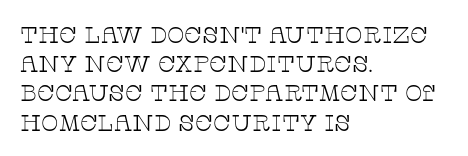
Nothing unusual about the tracking: characters are spaced as the font intends. Caption: multi-line text, flush left, ragged right. How would I describe the line gaps? Plain and ordinary. Unbolded letterforms with no extra heft.
